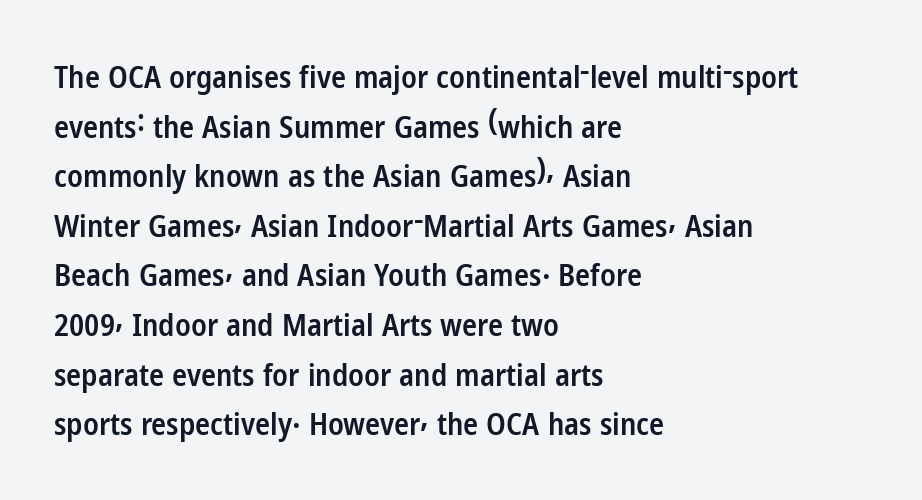
Spacing verdict: proportional, widths tailored to each character. Typesetter's note: demi weight, one step under bold. A typesetter would call this leading conventional body-copy spacing. Horizontal alignment here is leftward, the default for most running prose. Compared with typical body copy, the letter spacing here is the same.
